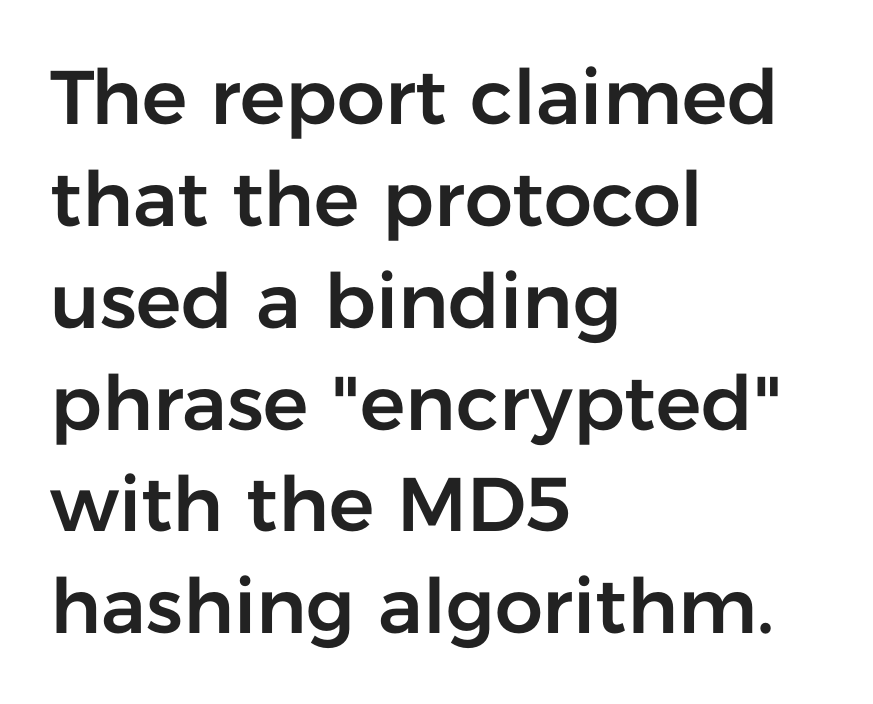
The image shows 76 px sans-serif type, upright; set left-aligned, normal line spacing (1.34x), normal letter spacing, not underlined; low stroke contrast and a medium x-height.
